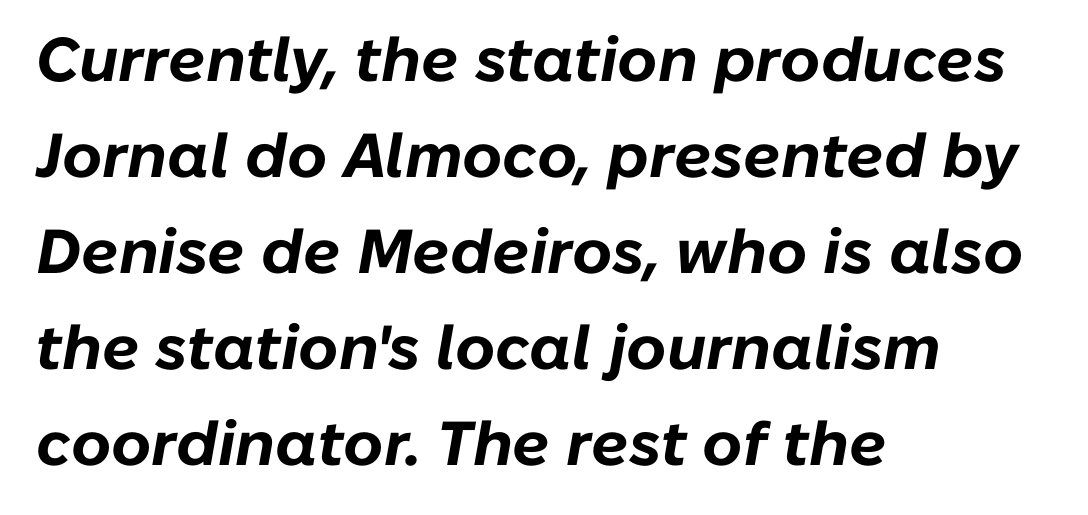
Q: Is the text bold? A: Yes.
Q: Is the text italic (slanted)? A: Yes, it leans right by about 10 degrees.
Q: Is the text underlined? A: No.
Q: How is the paragraph aligned? A: Left-aligned.
Q: Is the spacing between letters normal or unusually wide? A: Normal.
Q: Is the spacing between lines tight, normal or loose? A: Normal.
Q: Width (condensed, normal, or wide)? A: Normal.
Q: Stroke contrast? A: Low.
Q: x-height? A: Medium.
Q: Monospaced? A: No.
